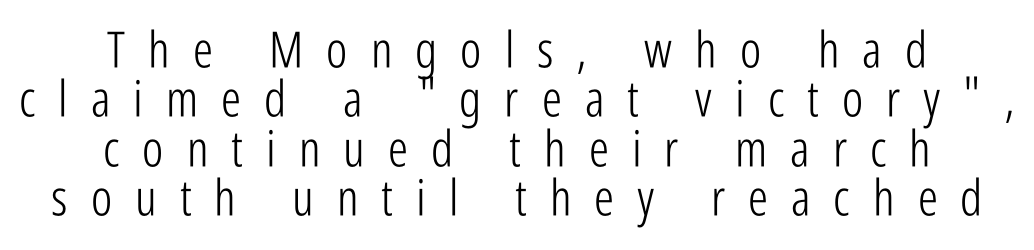
The image shows 50 px light, condensed sans-serif type, upright; set centered, tight line spacing (0.99x), unusually wide letter spacing (+0.46 em), not underlined; low stroke contrast and a medium x-height.
